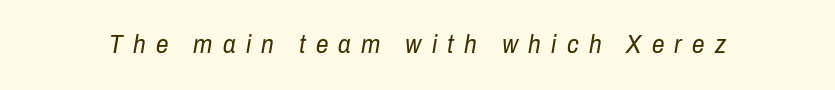
{"italic": "yes", "lean": "right", "slant_degrees": 10, "bold": "no", "underline": "no", "letter_spacing": "wide", "letter_spacing_em": 0.41, "glyph_px": 25}
